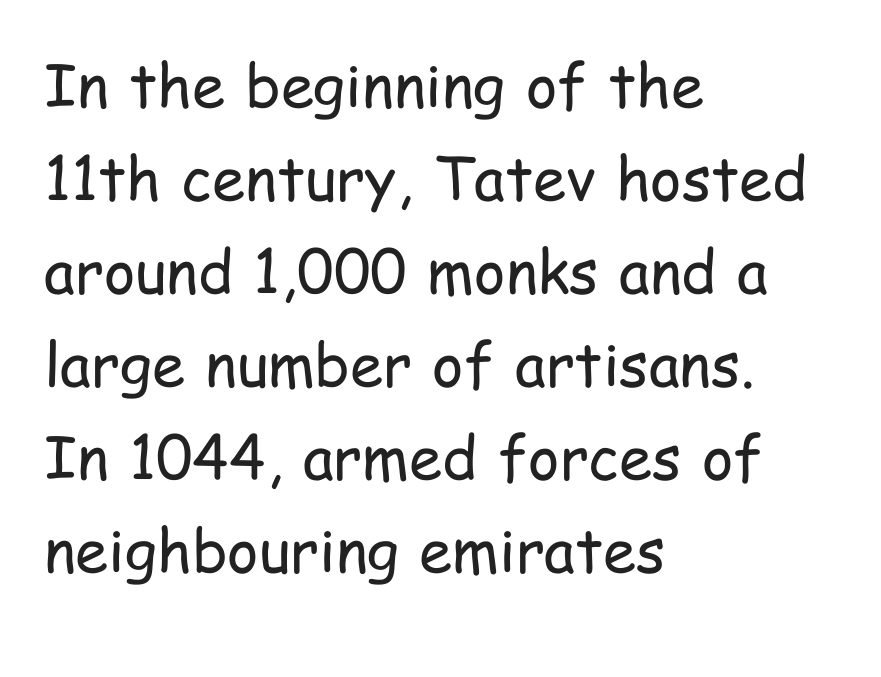
Q: Is the text bold? A: No.
Q: Is the text italic (slanted)? A: No, it is upright.
Q: Is the typeface a serif or a sans-serif typeface? A: Sans-serif.
Q: Is the text underlined? A: No.
Q: How is the paragraph aligned? A: Left-aligned.
Q: Is the spacing between letters normal or unusually wide? A: Normal.
Q: Is the spacing between lines tight, normal or loose? A: Normal.
Q: Width (condensed, normal, or wide)? A: Condensed.
Q: Stroke contrast? A: Low.
Q: x-height? A: Medium.
Q: Monospaced? A: No.
